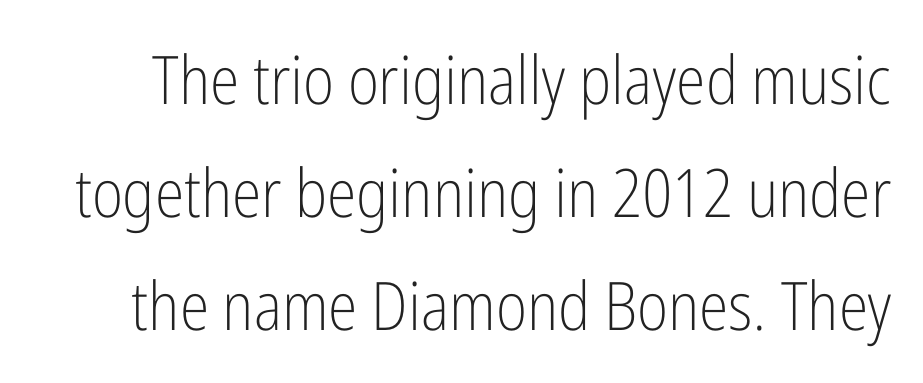
The image shows 67 px light, condensed sans-serif type, upright; set normal line spacing (1.69x), normal letter spacing, not underlined; low stroke contrast and a medium x-height.
